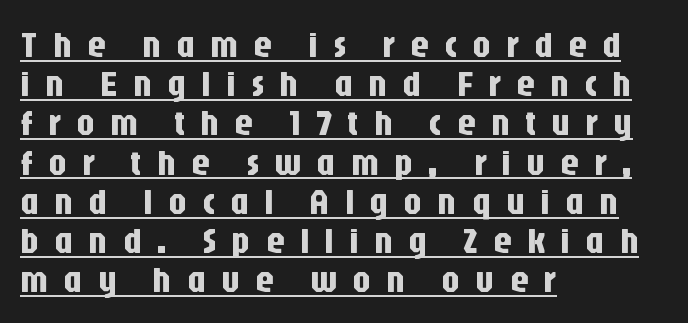
You can see a thin bar hugging the bottom of the glyphs. The type family on display is of the sans-serif kind. Observe the wide spacing: letters keep a clear distance from each other. Is this a fixed-width face? No — the glyphs have proportional, varying widths.
